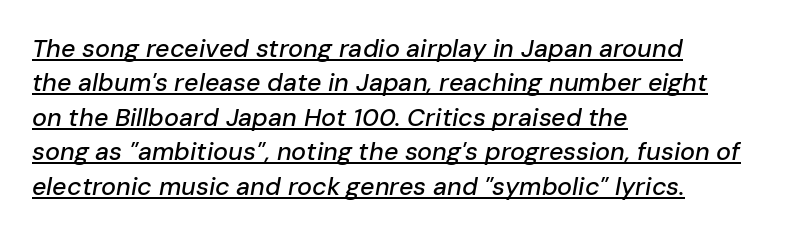
Would a proofreader flag this as italicized? Yes. You can see a thin bar hugging the bottom of the glyphs. Line starts are locked; line ends wander. Characters follow at the spacing the type designer built in. Evenly set lines give the paragraph a standard silhouette.
